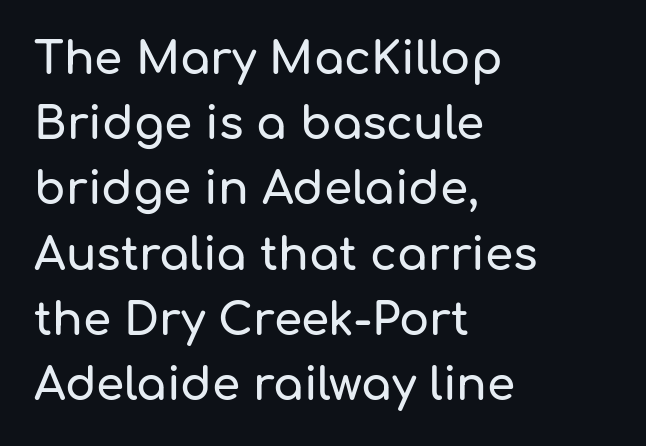
{"serif": "no", "italic": "no", "width": "normal", "stroke_contrast": "low", "x_height": "medium", "monospaced": "no", "underline": "no", "align": "left", "line_spacing": "normal", "line_spacing_ratio": 1.45, "letter_spacing": "normal", "letter_spacing_em": 0.0, "glyph_px": 45}
